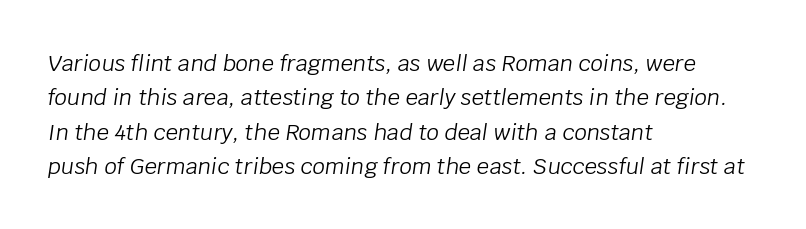
The image shows 22 px text type, italic (leaning right); set left-aligned, normal line spacing (1.56x), normal letter spacing, not underlined.
